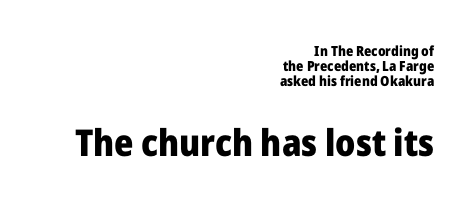
{"serif": "no", "italic": "no", "bold": "yes", "weight": "heavy", "width": "normal", "stroke_contrast": "low", "x_height": "medium", "monospaced": "no", "underline": "no", "align": "right", "line_spacing": "tight", "line_spacing_ratio": 1.08, "letter_spacing": "normal", "letter_spacing_em": 0.0, "larger_block": "second", "size_ratio": 2.64, "glyph_px": 37}
